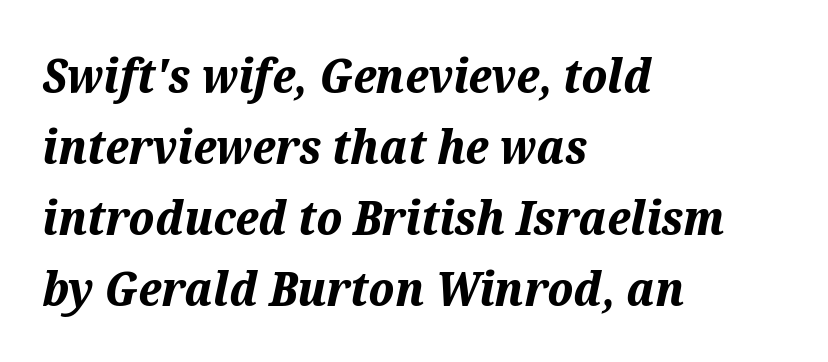
{"italic": "yes", "lean": "right", "slant_degrees": 12, "bold": "yes", "weight": "bold", "width": "normal", "stroke_contrast": "medium", "x_height": "medium", "monospaced": "no", "underline": "no", "align": "left", "line_spacing": "normal", "line_spacing_ratio": 1.51, "letter_spacing": "normal", "letter_spacing_em": 0.0, "glyph_px": 47}
